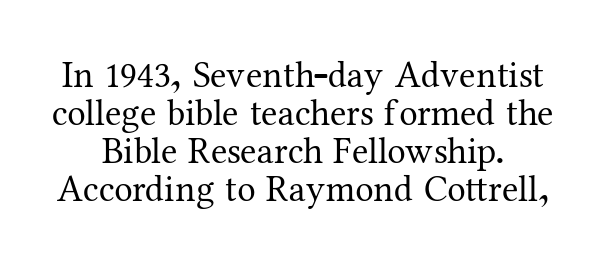
Observe the ordinary spacing: letters are neighbours, not strangers. Proportional: the letters do not fall into vertical columns. Serifs: yes, visible at the terminals of the letterforms. The letters look calm and open, with moderate or lighter stems.
